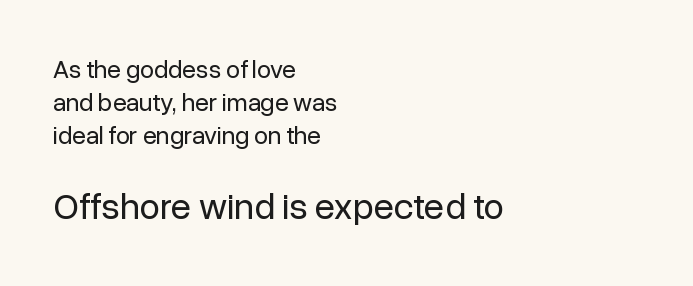
The image shows 37 px regular-weight sans-serif type, upright; set left-aligned, normal line spacing (1.33x), normal letter spacing, not underlined; the second (bottom) block is 1.48x larger; low stroke contrast and a medium x-height.
